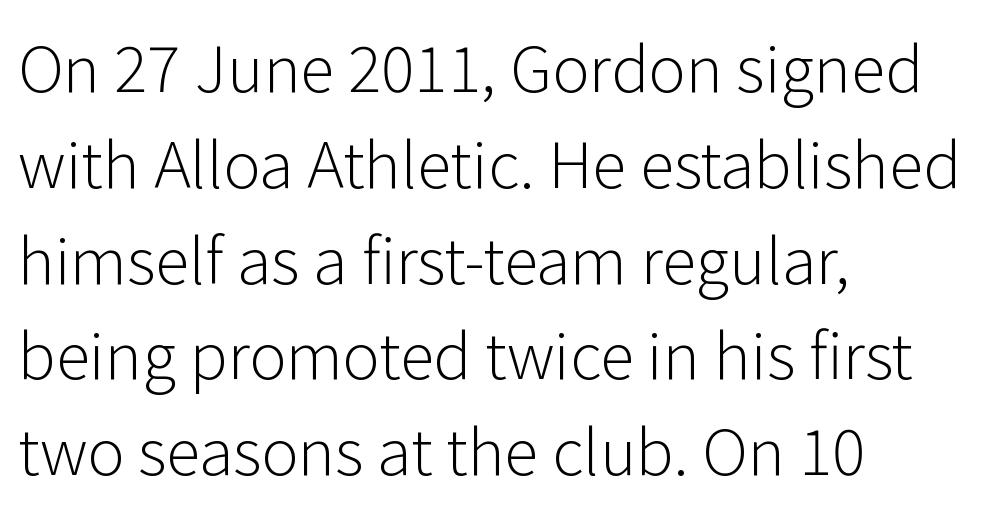
Do the characters align in a grid? No, the font is proportional. Nobody touched the tracking dial on this one. Check the space under the baseline: it is left empty. The passage shown is not bold in any degree. These lines are set flush left with a ragged right edge. In terms of leading, this rendering sits right in the middle.
